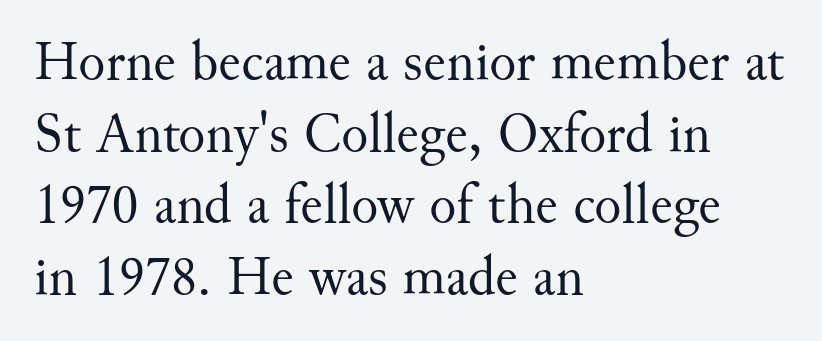
Each letter keeps its own natural width here, so spacing adapts to shape. The passage shown has conventional tracking throughout. Whoever set this chose a conventional vertical rhythm. The letters stand upright; this is a roman face. No extra ink here — the face is not bold.
